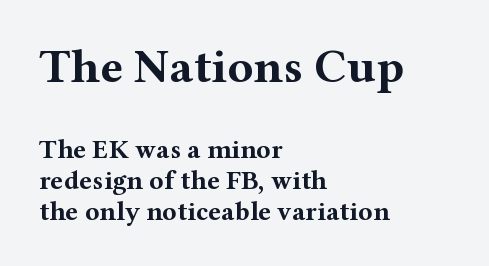
{"serif": "yes", "italic": "no", "bold": "yes", "weight": "bold", "width": "wide", "stroke_contrast": "medium", "x_height": "medium", "monospaced": "no", "underline": "no", "align": "left", "line_spacing": "tight", "line_spacing_ratio": 1.15, "letter_spacing": "normal", "letter_spacing_em": 0.0, "larger_block": "first", "size_ratio": 1.78, "glyph_px": 48}
